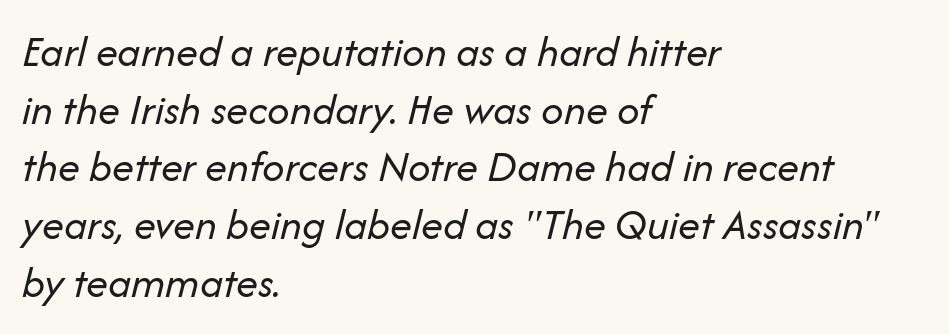
{"italic": "yes", "lean": "right", "slant_degrees": 14, "bold": "no", "weight": "regular", "width": "normal", "stroke_contrast": "low", "x_height": "medium", "monospaced": "no", "underline": "no", "align": "left", "line_spacing": "normal", "line_spacing_ratio": 1.31, "letter_spacing": "normal", "letter_spacing_em": 0.0, "glyph_px": 44}
